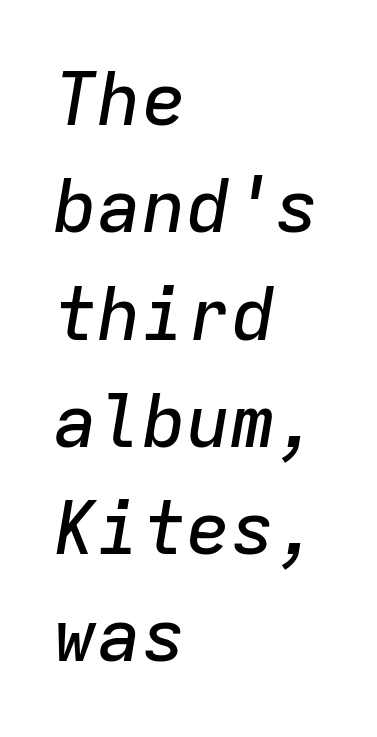
The image shows 74 px text type, italic (leaning right), monospaced; set left-aligned, normal line spacing (1.45x), normal letter spacing, not underlined; low stroke contrast and a medium x-height.
